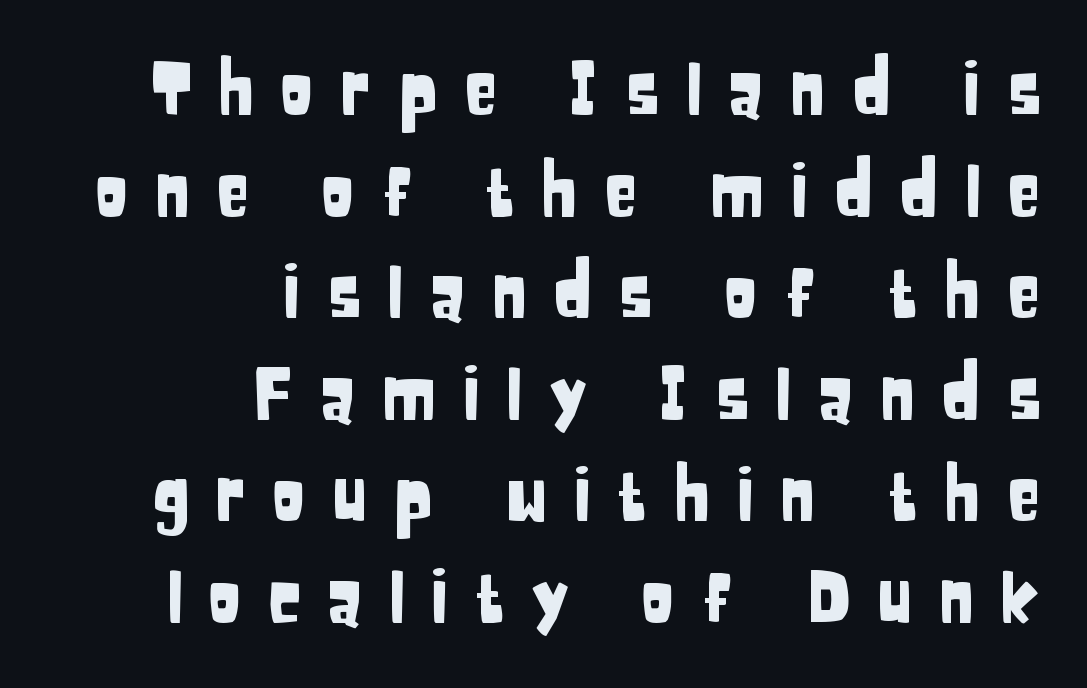
The image shows 71 px condensed sans-serif type, upright; set right-aligned, normal line spacing (1.43x), unusually wide letter spacing (+0.35 em), not underlined; low stroke contrast and a large x-height.
